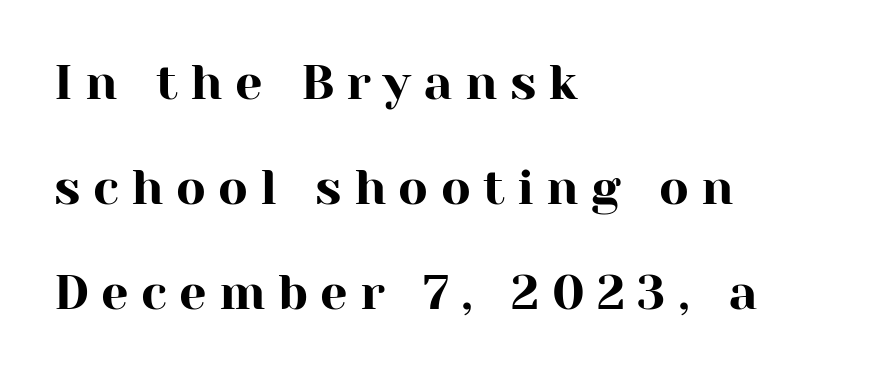
{"serif": "yes", "italic": "no", "width": "normal", "stroke_contrast": "high", "x_height": "medium", "monospaced": "no", "underline": "no", "align": "left", "line_spacing": "loose", "line_spacing_ratio": 2.14, "letter_spacing": "wide", "letter_spacing_em": 0.25, "glyph_px": 49}
